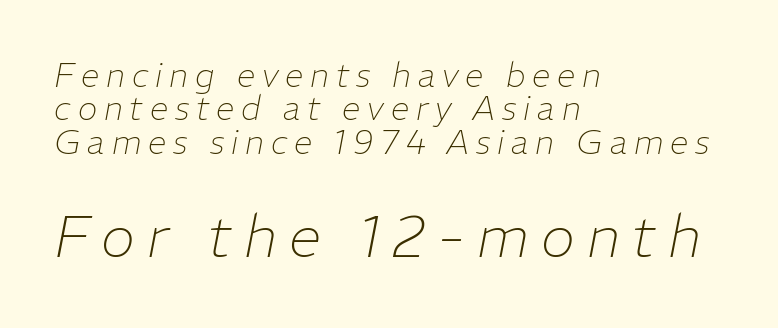
Caption: face not bold, strokes unweighted. This rendering uses left alignment, leaving the right contour irregular. This sample has the flowing, uneven cadence of proportional lettering. The gap between lines stays unmarked.
